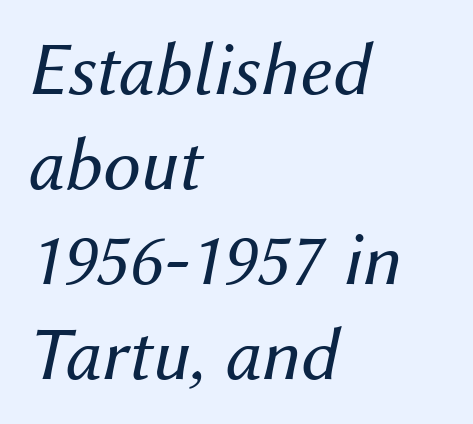
{"italic": "yes", "lean": "right", "slant_degrees": 12, "bold": "no", "weight": "regular", "width": "normal", "stroke_contrast": "medium", "x_height": "medium", "monospaced": "no", "underline": "no", "align": "left", "line_spacing": "normal", "line_spacing_ratio": 1.25, "letter_spacing": "normal", "letter_spacing_em": 0.0, "glyph_px": 76}
